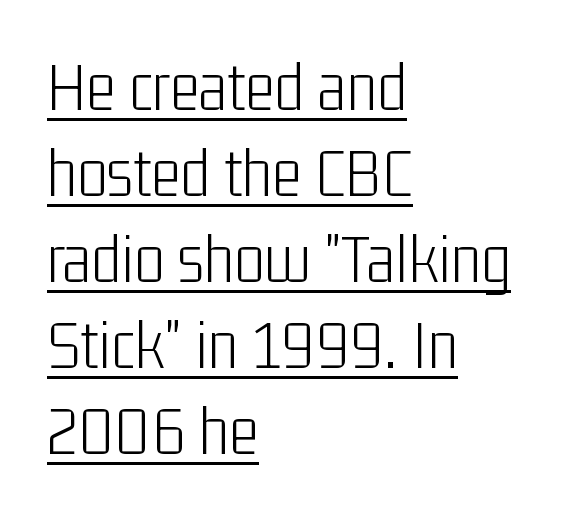
{"serif": "no", "italic": "no", "bold": "no", "weight": "light", "width": "condensed", "stroke_contrast": "low", "x_height": "medium", "monospaced": "no", "underline": "yes", "align": "left", "line_spacing_ratio": 1.21, "letter_spacing": "normal", "letter_spacing_em": 0.0, "glyph_px": 71}
